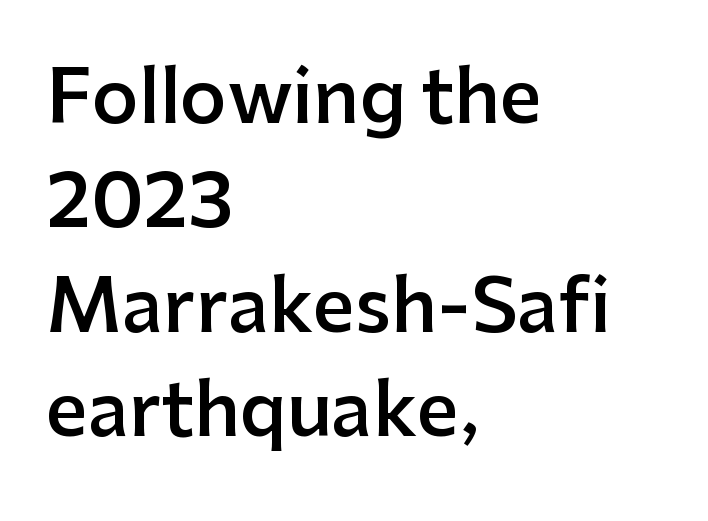
Q: Is the text bold? A: Semi-bold.
Q: Is the text italic (slanted)? A: No, it is upright.
Q: Is the typeface a serif or a sans-serif typeface? A: Sans-serif.
Q: Is the text underlined? A: No.
Q: How is the paragraph aligned? A: Left-aligned.
Q: Is the spacing between letters normal or unusually wide? A: Normal.
Q: Is the spacing between lines tight, normal or loose? A: Normal.
Q: Width (condensed, normal, or wide)? A: Normal.
Q: Stroke contrast? A: Low.
Q: x-height? A: Medium.
Q: Monospaced? A: No.
